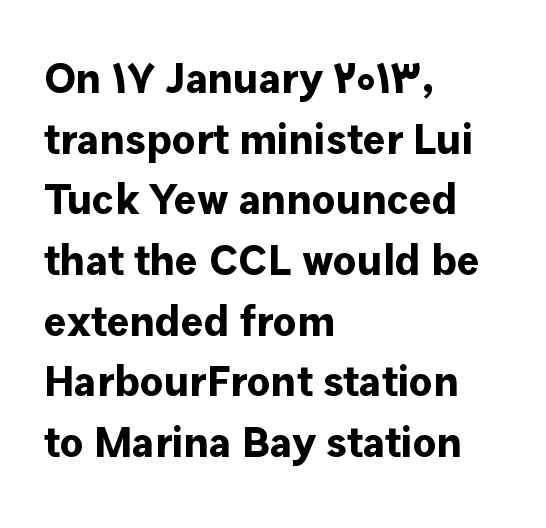
Q: Is the text bold? A: Yes.
Q: Is the text italic (slanted)? A: No, it is upright.
Q: Is the typeface a serif or a sans-serif typeface? A: Sans-serif.
Q: Is the text underlined? A: No.
Q: How is the paragraph aligned? A: Left-aligned.
Q: Is the spacing between letters normal or unusually wide? A: Normal.
Q: Is the spacing between lines tight, normal or loose? A: Normal.
Q: Width (condensed, normal, or wide)? A: Normal.
Q: Stroke contrast? A: Low.
Q: x-height? A: Medium.
Q: Monospaced? A: No.
